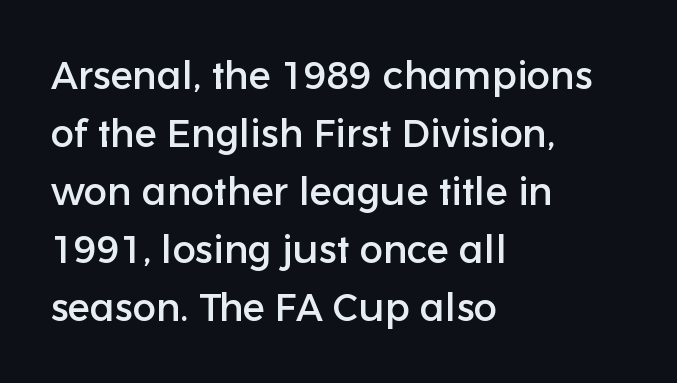
The image shows 39 px sans-serif type, upright; set left-aligned, normal line spacing (1.49x), normal letter spacing, not underlined; low stroke contrast and a medium x-height.
